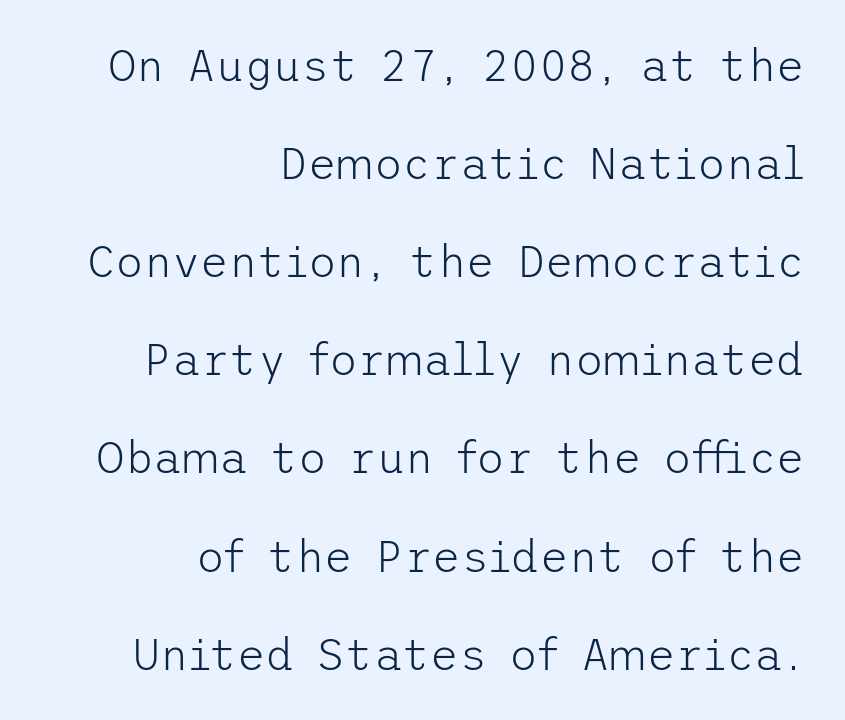
{"serif": "no", "italic": "no", "bold": "no", "weight": "light", "width": "normal", "stroke_contrast": "low", "x_height": "medium", "underline": "no", "align": "right", "line_spacing": "loose", "line_spacing_ratio": 2.23, "letter_spacing": "normal", "letter_spacing_em": 0.0, "glyph_px": 44}
